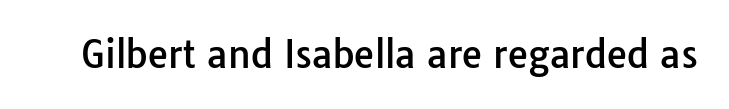
{"serif": "no", "italic": "no", "width": "normal", "stroke_contrast": "low", "x_height": "medium", "monospaced": "no", "underline": "no", "letter_spacing": "normal", "letter_spacing_em": 0.0, "glyph_px": 37}
